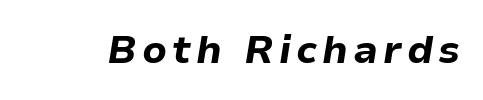
Q: Is the text bold? A: Yes.
Q: Is the text italic (slanted)? A: Yes, it leans right by about 9 degrees.
Q: Is the text underlined? A: No.
Q: Width (condensed, normal, or wide)? A: Normal.
Q: Stroke contrast? A: Low.
Q: x-height? A: Medium.
Q: Monospaced? A: No.
